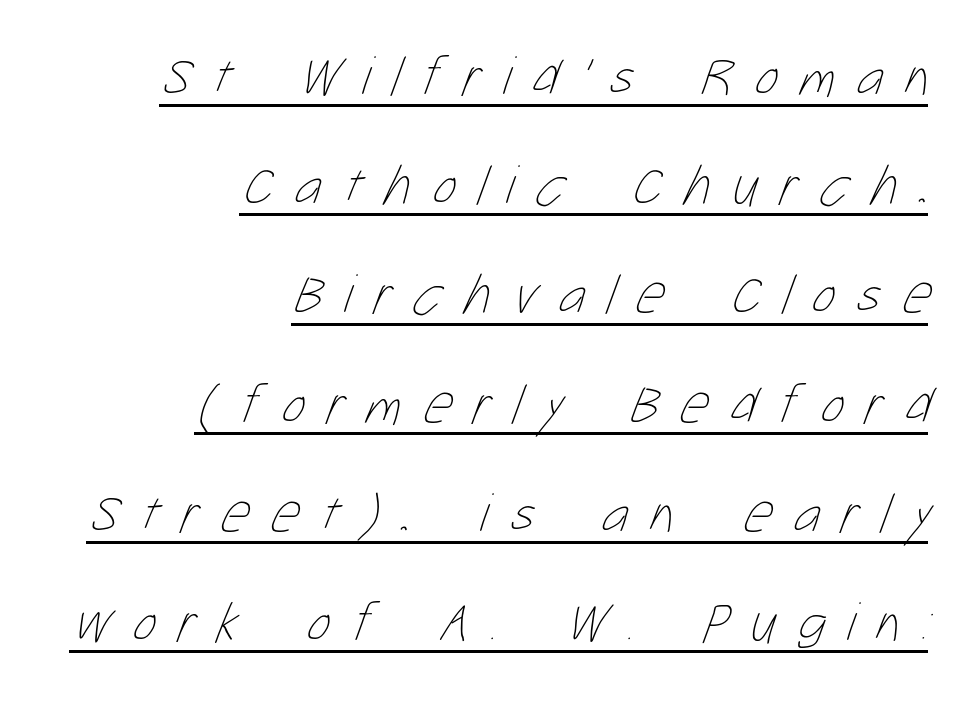
Stems and bowls with no extra thickness — not bold. This sample trades compactness for vertical openness between lines. Here the designer chose a conventional face with non-uniform glyph widths. Beneath each row of characters lies a ruled line.
